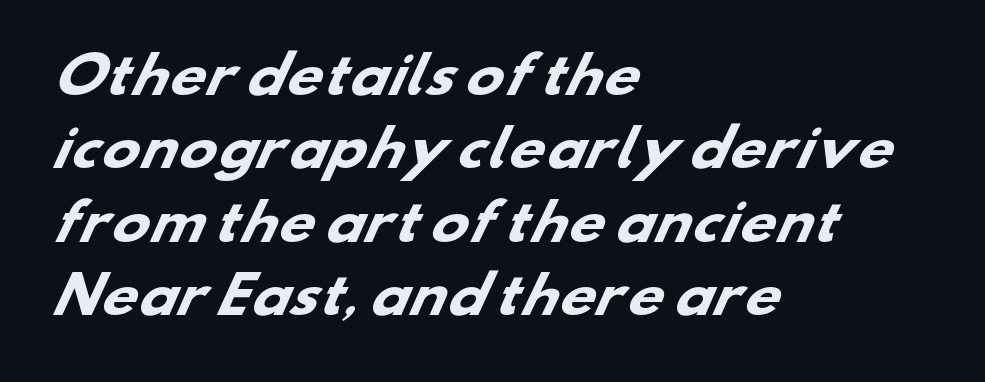
Q: Is the text bold? A: Yes.
Q: Is the typeface a serif or a sans-serif typeface? A: Sans-serif.
Q: Is the text underlined? A: No.
Q: How is the paragraph aligned? A: Left-aligned.
Q: Is the spacing between letters normal or unusually wide? A: Normal.
Q: Is the spacing between lines tight, normal or loose? A: Normal.
Q: Width (condensed, normal, or wide)? A: Wide.
Q: Stroke contrast? A: Low.
Q: x-height? A: Small.
Q: Monospaced? A: No.
